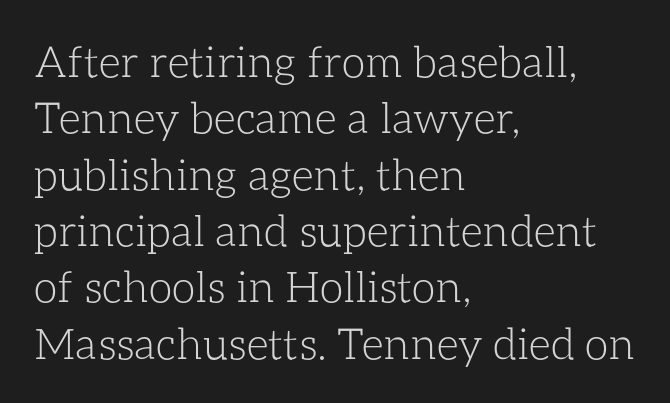
The horizontal fit of the characters is conventional and even. Underline: absent. Is the block centered? No — it sits flush against the left margin. Italic? Not at all — the glyphs are vertical.
